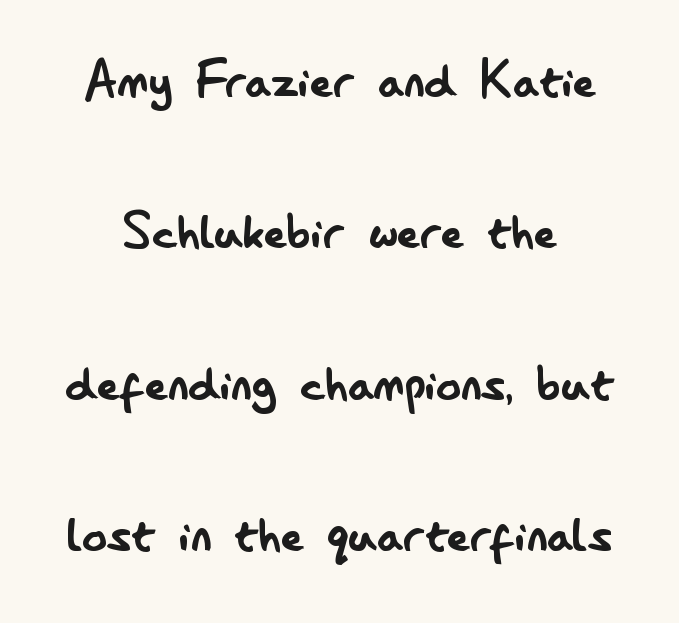
{"serif": "no", "italic": "no", "bold": "no", "weight": "regular", "width": "condensed", "stroke_contrast": "low", "x_height": "small", "monospaced": "no", "underline": "no", "align": "center", "line_spacing": "loose", "line_spacing_ratio": 2.44, "letter_spacing": "normal", "letter_spacing_em": 0.0, "glyph_px": 62}
